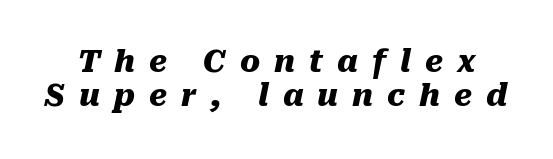
{"italic": "yes", "lean": "right", "slant_degrees": 10, "bold": "yes", "weight": "heavy", "width": "normal", "stroke_contrast": "medium", "x_height": "medium", "monospaced": "no", "underline": "no", "line_spacing": "tight", "line_spacing_ratio": 1.14, "letter_spacing": "wide", "letter_spacing_em": 0.47, "glyph_px": 30}
